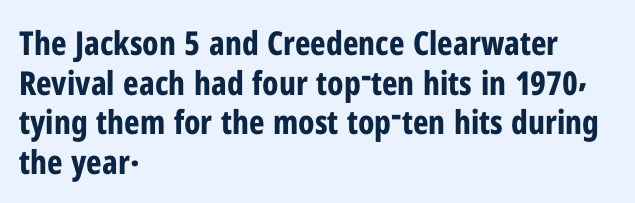
{"serif": "no", "italic": "no", "bold": "yes", "weight": "bold", "width": "condensed", "stroke_contrast": "low", "x_height": "medium", "monospaced": "no", "underline": "no", "align": "left", "line_spacing_ratio": 1.2, "letter_spacing": "normal", "letter_spacing_em": 0.0, "glyph_px": 33}
